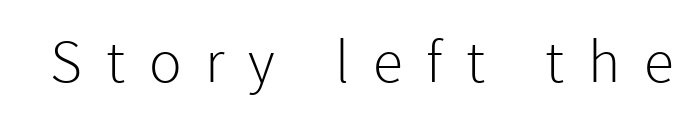
These lines are rendered in a variable-pitch font. Has an underline been added? It has not. Summary of weight: not heavy and not bold. Quick note: not italic, upright. Note: no serifs on the glyphs. You could only call the tracking loose — the letters float apart.
